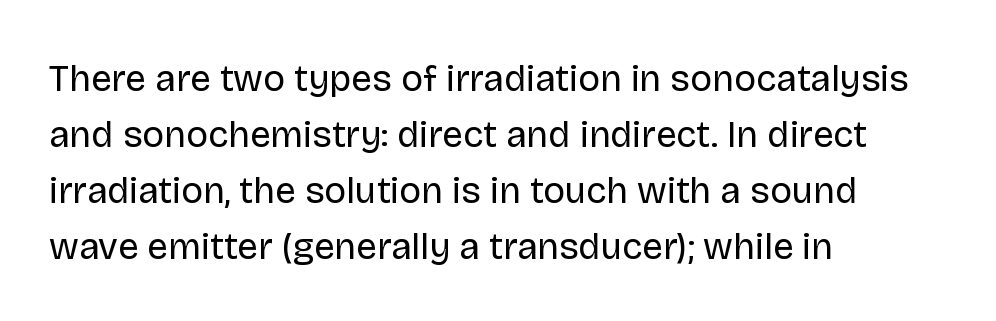
The image shows 37 px regular-weight sans-serif type, upright; set left-aligned, normal line spacing (1.51x), normal letter spacing, not underlined; low stroke contrast and a large x-height.
